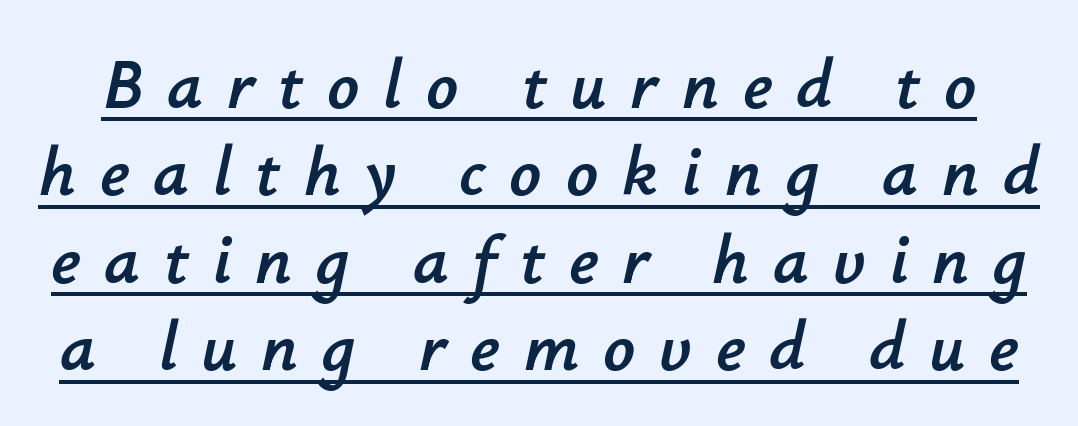
The image shows 70 px text type, italic (leaning right); set normal line spacing (1.25x), unusually wide letter spacing (+0.34 em), underlined; low stroke contrast and a small x-height.
